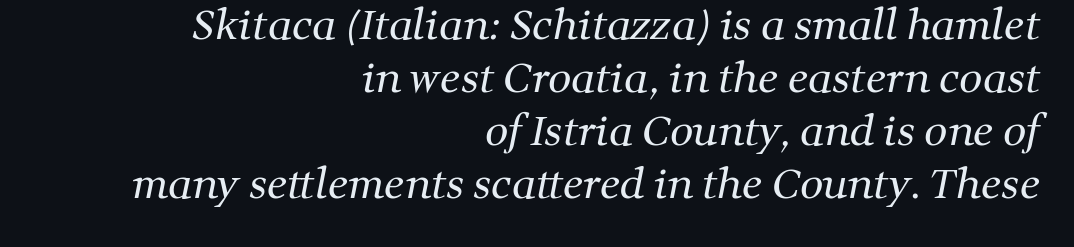
The image shows 41 px regular-weight serif type; set right-aligned, normal line spacing (1.29x), normal letter spacing, not underlined; medium stroke contrast and a medium x-height.
